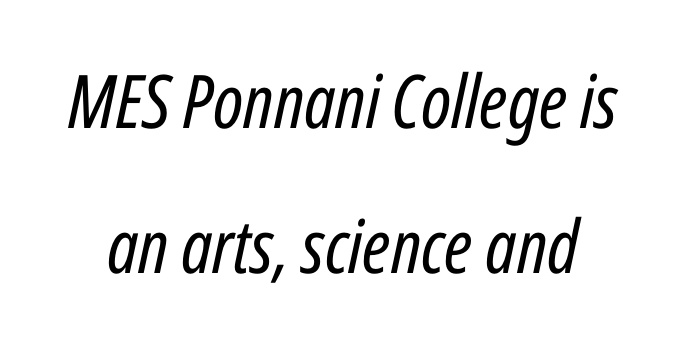
The image shows 74 px regular-weight, condensed type, italic (leaning right); set loose line spacing (1.96x), normal letter spacing, not underlined; low stroke contrast and a medium x-height.
